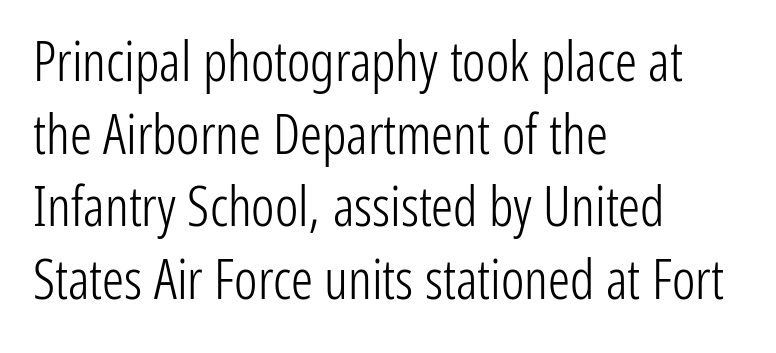
Character widths vary here, with narrow letters taking less room than wide ones. Vertical spacing — default. The string is rendered with underlining switched off. Visually the block forms a straight wall on the left and a jagged coastline on the right.
